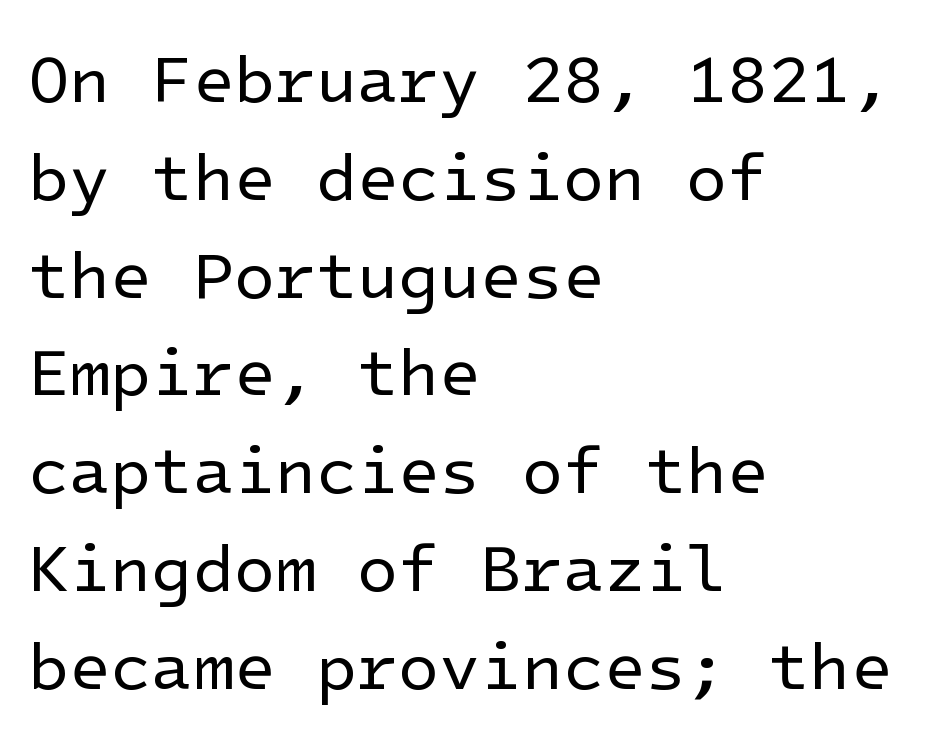
Notice how the stems are strictly vertical — no italics here. Examine the stroke ends and you'll find no serifs. The line-height multiplier appears to be the usual default. You could call the tracking neutral — neither tight nor loose.
